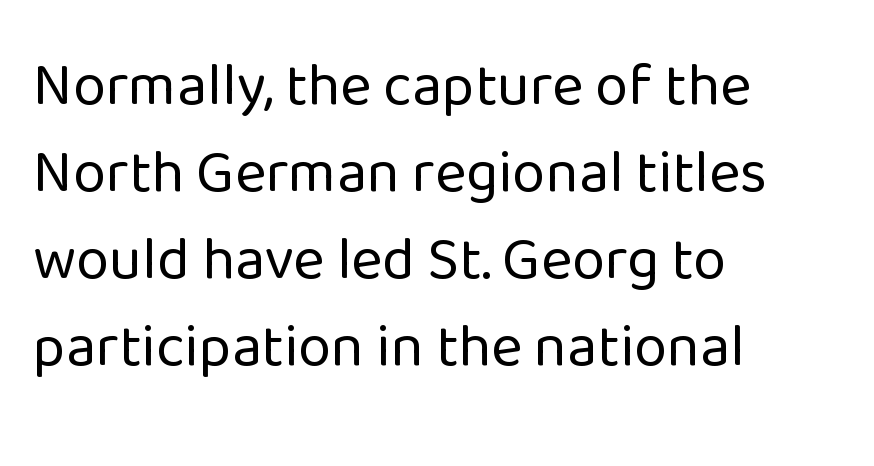
The image shows 60 px regular-weight sans-serif type, upright; set left-aligned, normal line spacing (1.45x), normal letter spacing, not underlined; low stroke contrast and a medium x-height.
